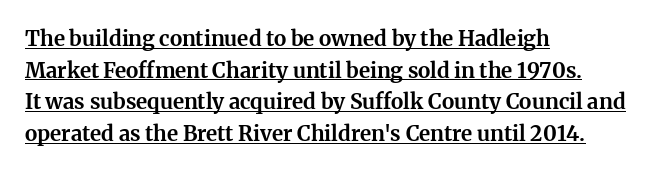
Q: Is the text bold? A: Yes.
Q: Is the text italic (slanted)? A: No, it is upright.
Q: Is the text underlined? A: Yes.
Q: How is the paragraph aligned? A: Left-aligned.
Q: Is the spacing between letters normal or unusually wide? A: Normal.
Q: Is the spacing between lines tight, normal or loose? A: Normal.
